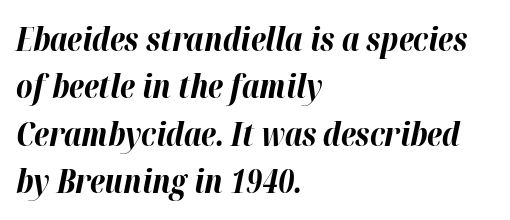
The image shows 32 px bold type, italic (leaning right); set left-aligned, normal line spacing (1.48x), normal letter spacing, not underlined; high stroke contrast and a medium x-height.
